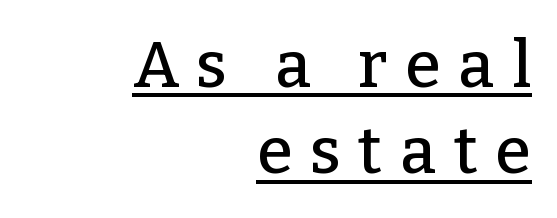
{"serif": "yes", "italic": "no", "width": "normal", "stroke_contrast": "low", "x_height": "medium", "monospaced": "no", "underline": "yes", "align": "right", "line_spacing": "normal", "line_spacing_ratio": 1.33, "letter_spacing": "wide", "letter_spacing_em": 0.27, "glyph_px": 65}
